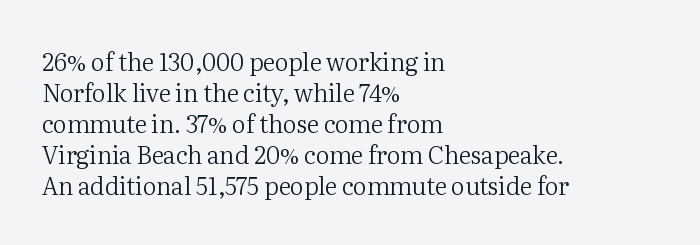
{"italic": "no", "bold": "no", "underline": "no", "align": "left", "line_spacing": "normal", "line_spacing_ratio": 1.29, "letter_spacing": "normal", "letter_spacing_em": 0.0, "glyph_px": 24}
